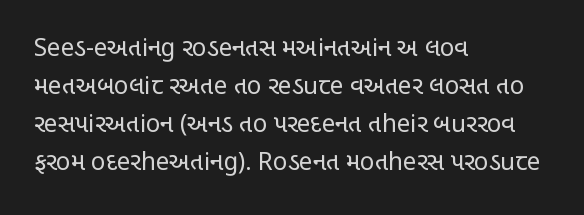
Is there much room between lines? A standard amount, neither cramped nor airy. A roman cut, with each character standing at attention. How are the letters spaced? Ordinarily, with no added tracking. This rendering features lettering with no underline. The paragraph shown leans on its left margin. The weight tops out at a normal text grade.
